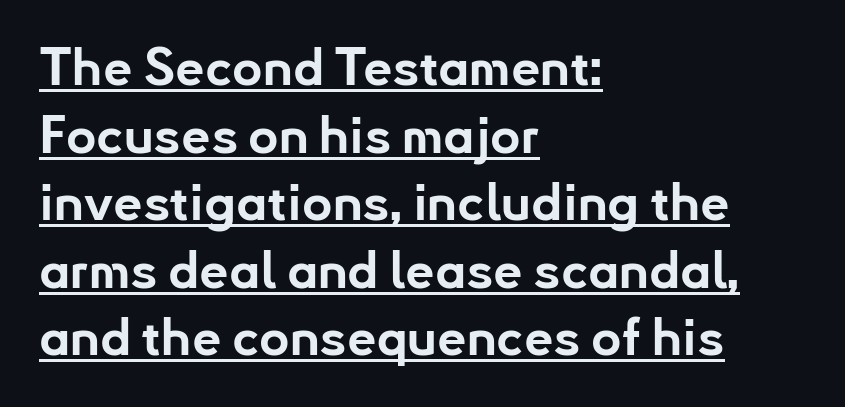
{"serif": "no", "italic": "no", "bold": "yes", "weight": "bold", "width": "normal", "stroke_contrast": "low", "x_height": "small", "monospaced": "no", "underline": "yes", "align": "left", "line_spacing": "normal", "line_spacing_ratio": 1.3, "letter_spacing": "normal", "letter_spacing_em": 0.0, "glyph_px": 52}
